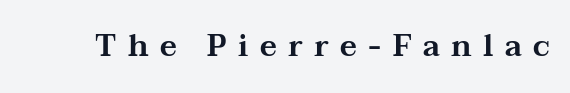
Q: Is the text italic (slanted)? A: No, it is upright.
Q: Is the typeface a serif or a sans-serif typeface? A: Serif.
Q: Is the text underlined? A: No.
Q: Is the spacing between letters normal or unusually wide? A: Unusually wide.
Q: Width (condensed, normal, or wide)? A: Wide.
Q: Stroke contrast? A: Medium.
Q: x-height? A: Medium.
Q: Monospaced? A: No.
